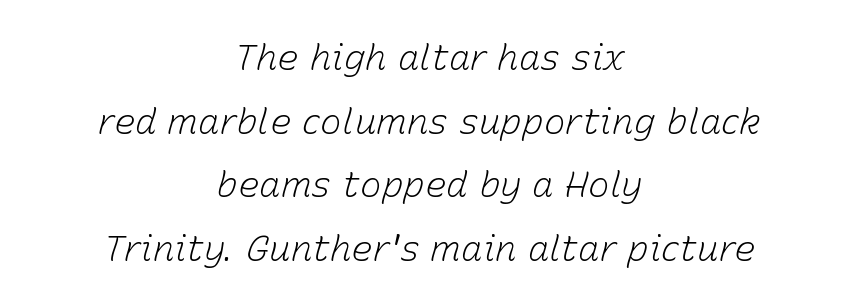
The image shows 36 px light type, italic (leaning right); set centered, line spacing 1.77x, normal letter spacing, not underlined; low stroke contrast and a medium x-height.
